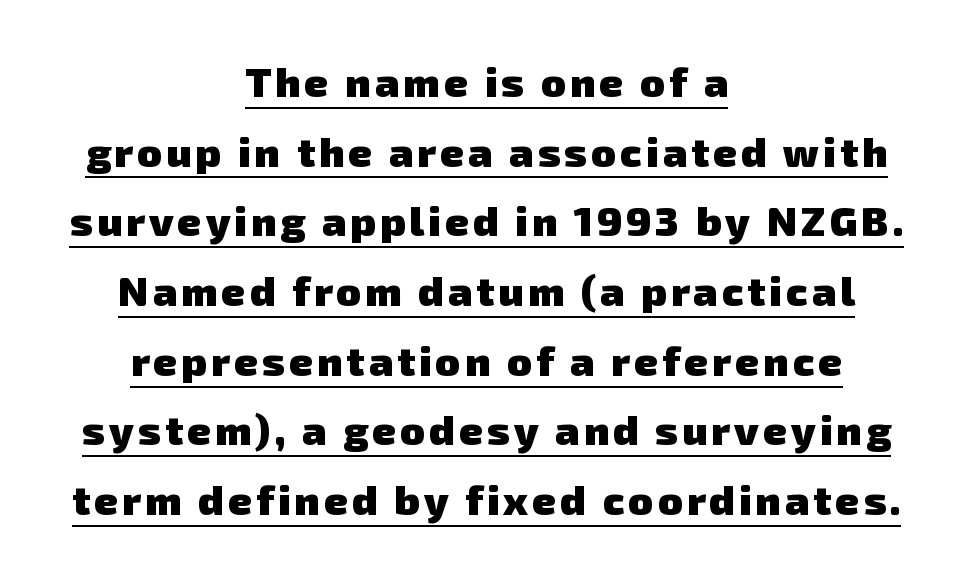
{"serif": "no", "bold": "yes", "weight": "heavy", "width": "normal", "stroke_contrast": "low", "x_height": "medium", "monospaced": "no", "underline": "yes", "align": "center", "line_spacing": "normal", "line_spacing_ratio": 1.7, "glyph_px": 41}
